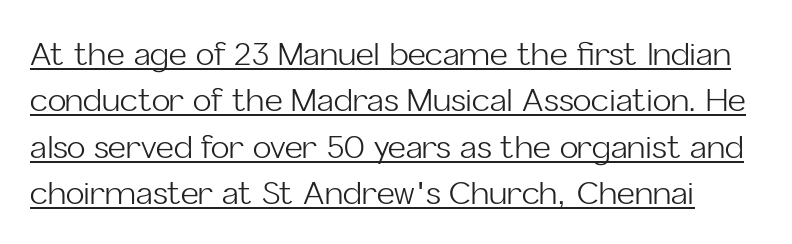
{"serif": "no", "italic": "no", "bold": "no", "weight": "light", "width": "normal", "stroke_contrast": "low", "x_height": "medium", "monospaced": "no", "underline": "yes", "line_spacing": "normal", "line_spacing_ratio": 1.5, "letter_spacing": "normal", "letter_spacing_em": 0.0, "glyph_px": 31}
